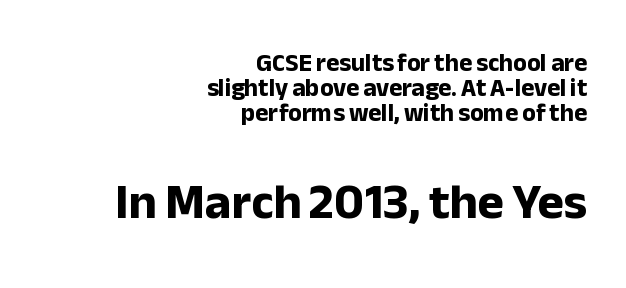
The image shows 50 px bold sans-serif type, upright; set right-aligned, tight line spacing (1.01x), normal letter spacing, not underlined; the second (bottom) block is 2.0x larger; low stroke contrast and a medium x-height.
